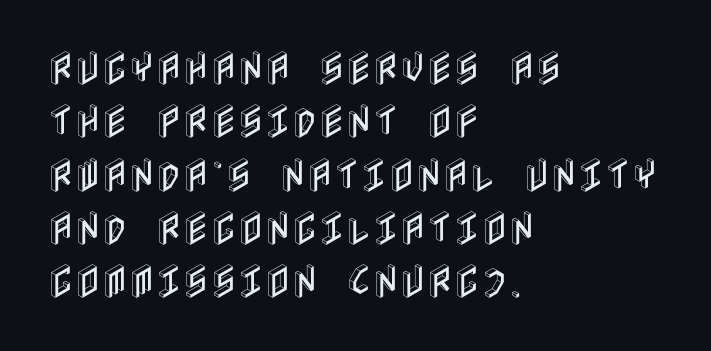
Characters remain perfectly vertical along every line. The strip under each line holds only bare page. Horizontal alignment here is leftward, the default for most running prose. Tracking here is standard; glyphs follow each other at the usual distance.
